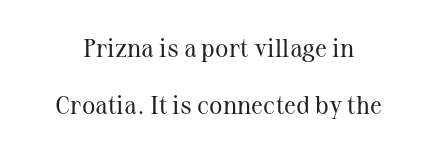
Q: Is the text bold? A: No.
Q: Is the text italic (slanted)? A: No, it is upright.
Q: Is the text underlined? A: No.
Q: Is the spacing between letters normal or unusually wide? A: Normal.
Q: Is the spacing between lines tight, normal or loose? A: Loose.
